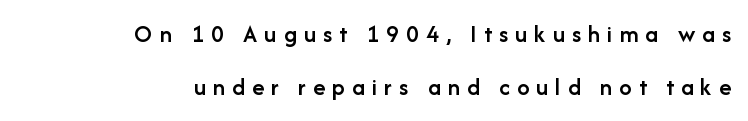
The image shows 25 px text type, upright; set right-aligned, loose line spacing (2.12x), unusually wide letter spacing (+0.28 em), not underlined.
